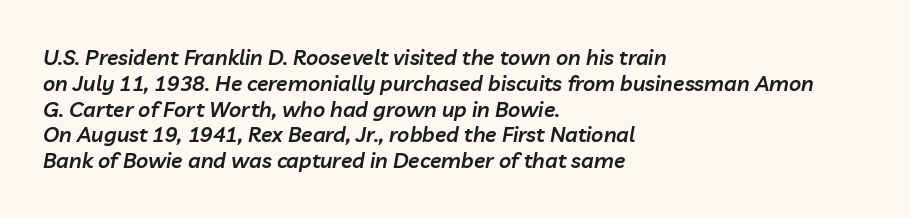
Stroke thickness is moderately raised; the sample reads as semibold. Letters rest on an invisible, unmarked baseline. The rendering anchors every line to the left-hand side. This sample uses an oblique cut, with every glyph tilted off the vertical.
